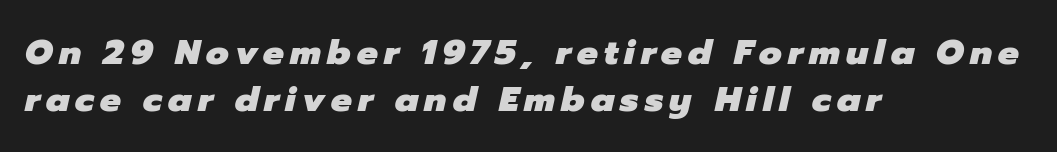
The rendering uses a moderate line-height, typical for paragraphs. Style check: oblique. The passage is arranged the way most books set body copy — flush left. Rule under the text: the space is simply empty. The letters advance in unequal steps, a hallmark of proportional type. Look at the stroke-to-counter ratio: heavy, a bold.
